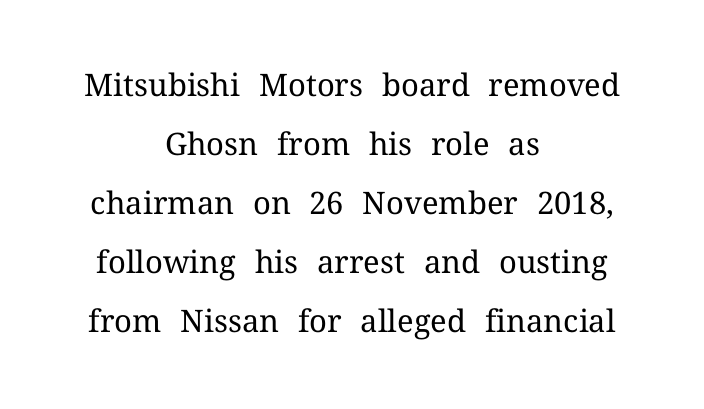
Vertical stems look standard width or narrower in stroke. Nobody drew a line under any word here. The whitespace from short lines is split evenly between both sides. Glyph-to-glyph distance matches everyday printed text. Note the varied advance widths — an 'i' is clearly narrower than an 'm'.
